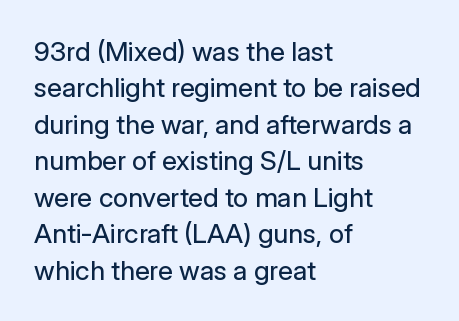
Q: Is the text bold? A: No.
Q: Is the text italic (slanted)? A: No, it is upright.
Q: Is the text underlined? A: No.
Q: How is the paragraph aligned? A: Left-aligned.
Q: Is the spacing between letters normal or unusually wide? A: Normal.
Q: Is the spacing between lines tight, normal or loose? A: Normal.
